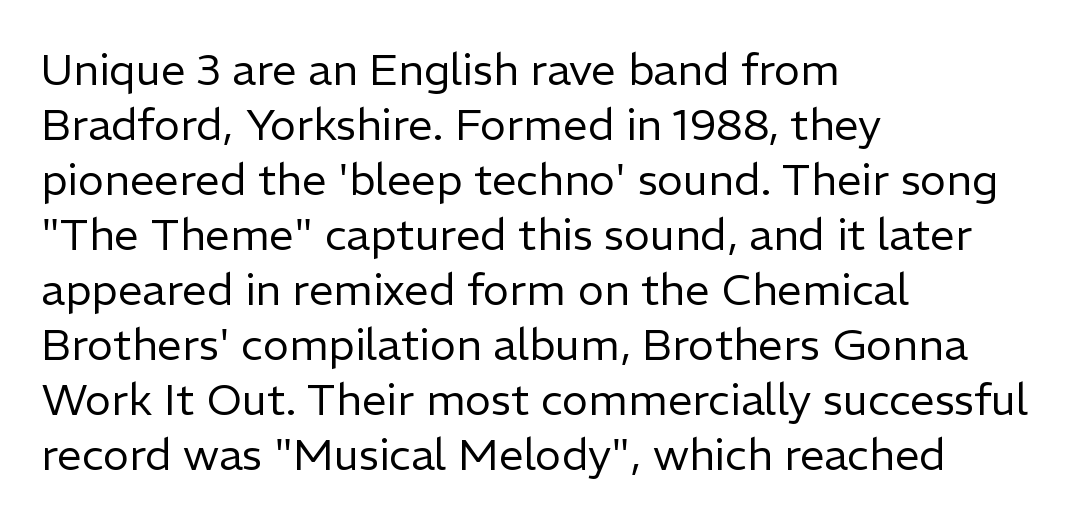
No extra tracking has been applied to these lines. Tall strokes in this sample are plumb rather than angled. No extra ink here — the face is not bold. Observe the absence of serifs on each vertical stroke in this sample. Lines of text with bare space underneath.
